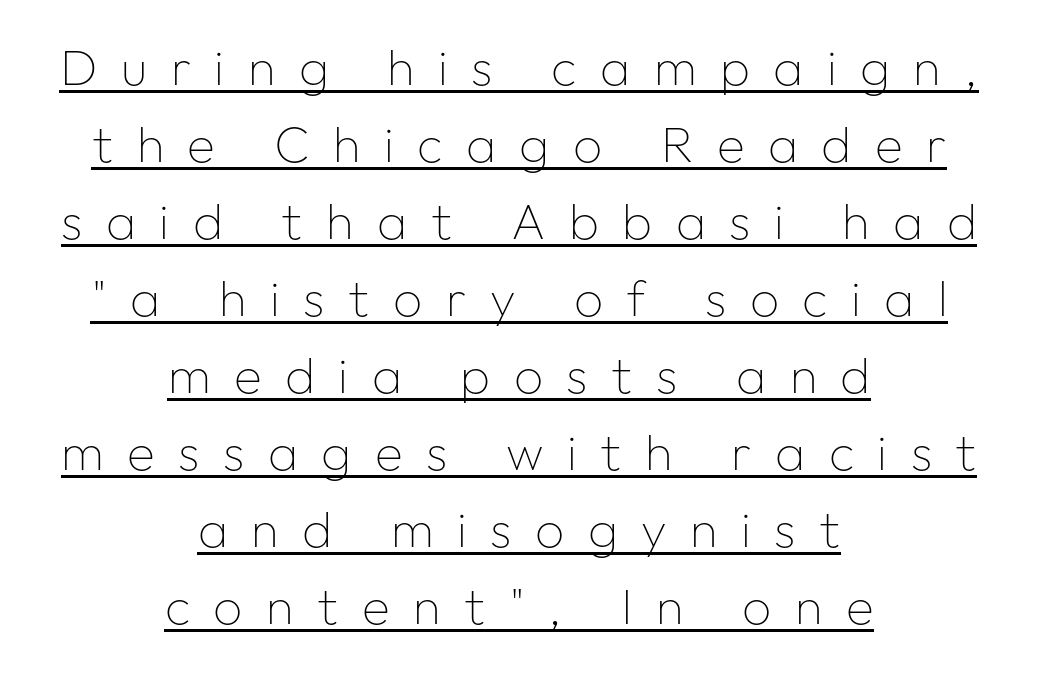
Designer's note — italics off, roman on. Letterform terminals end flat and unadorned throughout the passage. The letters are spread apart with noticeably loose tracking. The line-height multiplier appears to be the usual default.
